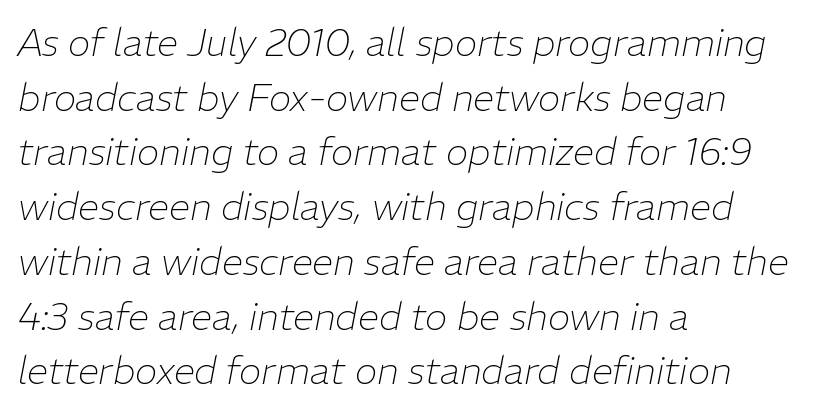
Q: Is the text bold? A: No.
Q: Is the text italic (slanted)? A: Yes, it leans right by about 11 degrees.
Q: Is the text underlined? A: No.
Q: How is the paragraph aligned? A: Left-aligned.
Q: Is the spacing between letters normal or unusually wide? A: Normal.
Q: Is the spacing between lines tight, normal or loose? A: Normal.
Q: Width (condensed, normal, or wide)? A: Normal.
Q: Stroke contrast? A: Low.
Q: x-height? A: Medium.
Q: Monospaced? A: No.
